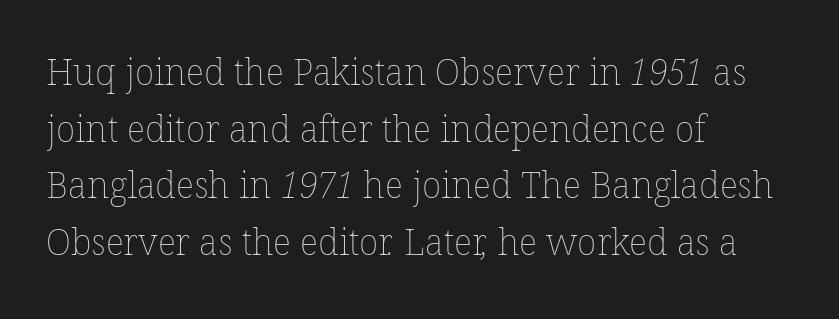
Q: Is the text bold? A: No.
Q: Is the text underlined? A: No.
Q: How is the paragraph aligned? A: Left-aligned.
Q: Is the spacing between letters normal or unusually wide? A: Normal.
Q: Is the spacing between lines tight, normal or loose? A: Normal.
Q: Width (condensed, normal, or wide)? A: Normal.
Q: Stroke contrast? A: Low.
Q: x-height? A: Medium.
Q: Monospaced? A: No.
